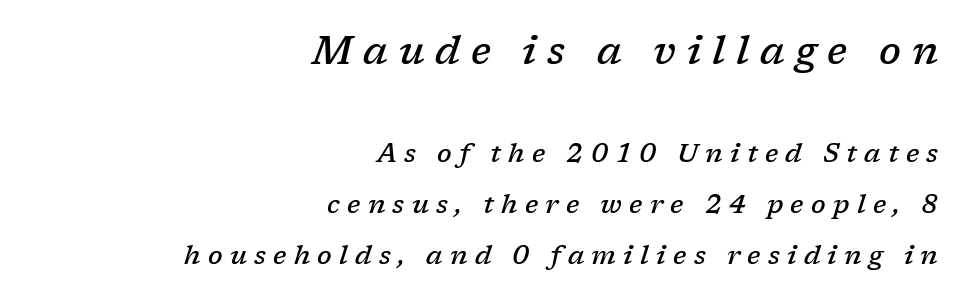
Q: Is the text bold? A: Semi-bold.
Q: Is the text italic (slanted)? A: Yes, it leans right by about 17 degrees.
Q: Is the typeface a serif or a sans-serif typeface? A: Serif.
Q: Is the text underlined? A: No.
Q: How is the paragraph aligned? A: Right-aligned.
Q: Is the spacing between letters normal or unusually wide? A: Unusually wide.
Q: Is the spacing between lines tight, normal or loose? A: Loose.
Q: Which block of text is set in a larger size, the first (top) or the second (bottom)? A: The first (top) one.
Q: Width (condensed, normal, or wide)? A: Normal.
Q: Stroke contrast? A: Low.
Q: x-height? A: Medium.
Q: Monospaced? A: No.
